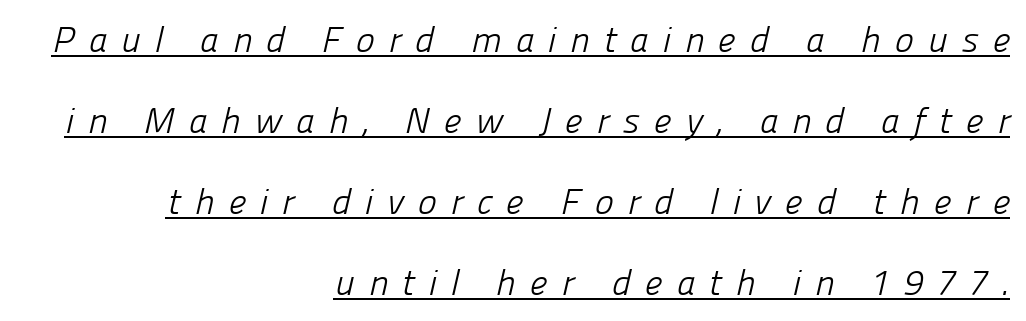
{"serif": "no", "bold": "no", "weight": "light", "width": "normal", "stroke_contrast": "low", "x_height": "medium", "monospaced": "no", "underline": "yes", "align": "right", "line_spacing": "loose", "line_spacing_ratio": 2.25, "letter_spacing": "wide", "letter_spacing_em": 0.38, "glyph_px": 36}
